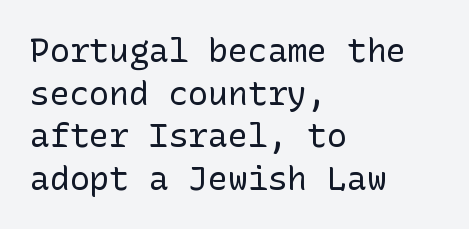
{"serif": "no", "italic": "no", "bold": "no", "weight": "regular", "width": "normal", "stroke_contrast": "low", "x_height": "medium", "underline": "no", "align": "left", "line_spacing": "normal", "line_spacing_ratio": 1.29, "letter_spacing": "normal", "letter_spacing_em": 0.0, "glyph_px": 33}
